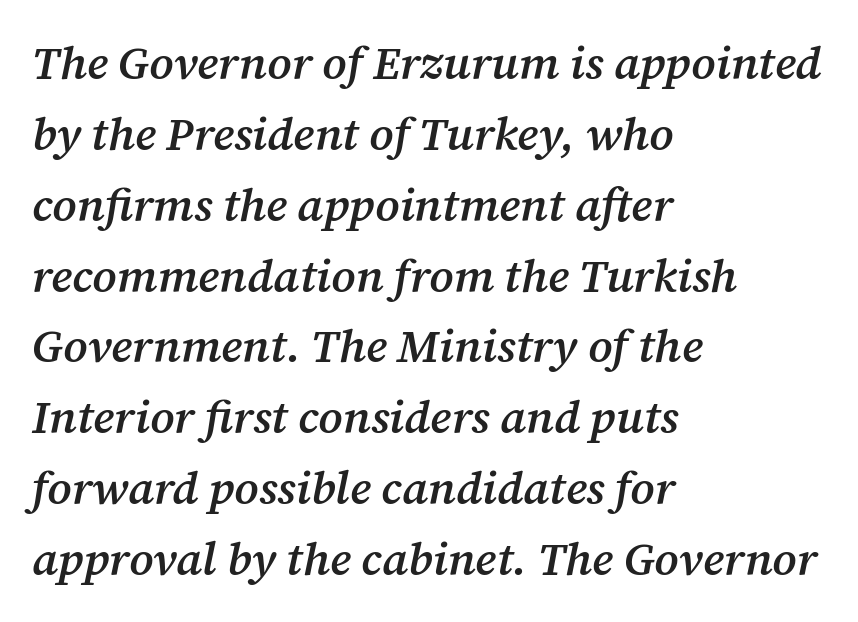
Q: Is the text bold? A: Semi-bold.
Q: Is the text italic (slanted)? A: Yes, it leans right by about 12 degrees.
Q: Is the typeface a serif or a sans-serif typeface? A: Serif.
Q: Is the text underlined? A: No.
Q: How is the paragraph aligned? A: Left-aligned.
Q: Is the spacing between letters normal or unusually wide? A: Normal.
Q: Is the spacing between lines tight, normal or loose? A: Normal.
Q: Width (condensed, normal, or wide)? A: Normal.
Q: Stroke contrast? A: Medium.
Q: x-height? A: Medium.
Q: Monospaced? A: No.
